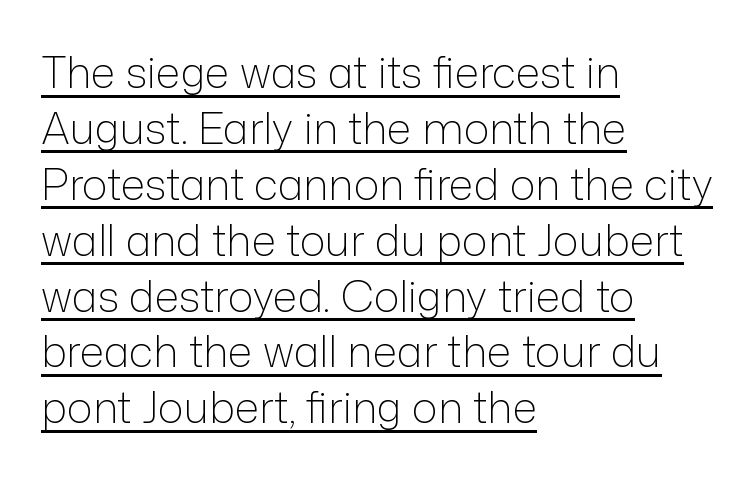
These lines are composed in type without serifs. Students, observe the line beneath the letters — that is underlining. Summary of weight: not heavy and not bold. Vertical strokes here are truly vertical.
